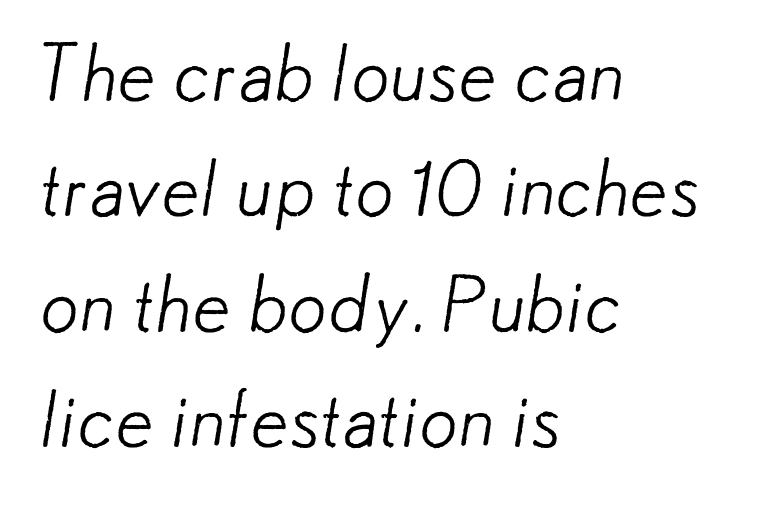
Q: Is the text bold? A: No.
Q: Is the typeface a serif or a sans-serif typeface? A: Sans-serif.
Q: Is the text underlined? A: No.
Q: How is the paragraph aligned? A: Left-aligned.
Q: Is the spacing between letters normal or unusually wide? A: Normal.
Q: Is the spacing between lines tight, normal or loose? A: Normal.
Q: Width (condensed, normal, or wide)? A: Normal.
Q: Stroke contrast? A: Low.
Q: x-height? A: Small.
Q: Monospaced? A: No.
